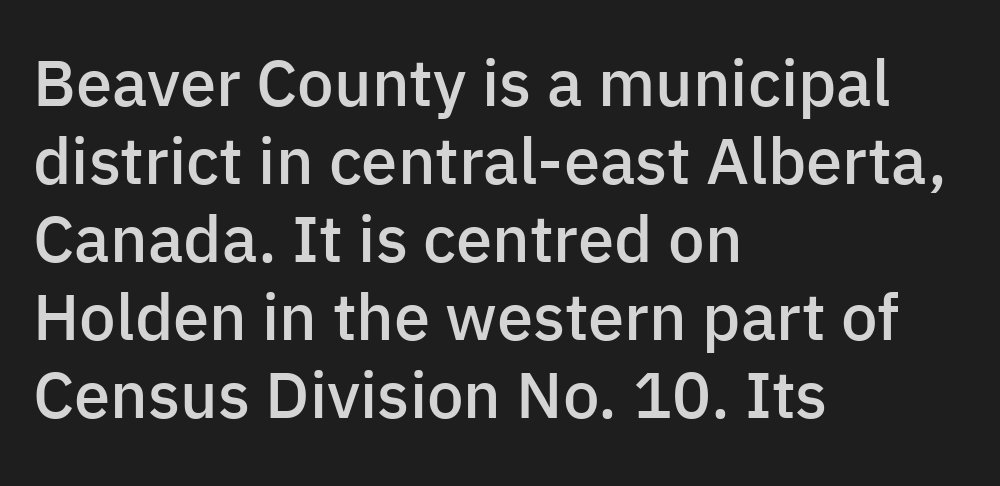
The rag falls on the right side of this text block. Moderately thickened strokes mark this as semibold type. Observe the ordinary spacing: letters are neighbours, not strangers. Does the type have serifs? No, each stem ends abruptly. The area under the type is left untouched. Posture: vertical.
